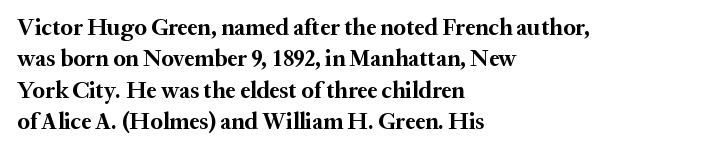
If you drew a line through each stem, it would be perfectly vertical. The face used here has the dense, thick strokes of a bold. All the whitespace from short lines collects on the right. Observe the ordinary spacing: letters are neighbours, not strangers. Rule under the text: the space is simply empty.
